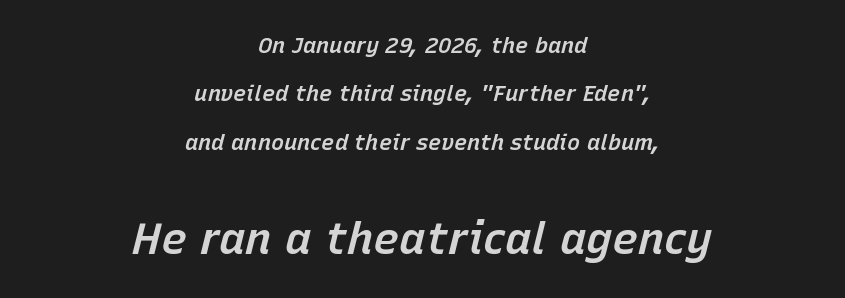
{"italic": "yes", "lean": "right", "slant_degrees": 15, "bold": "semi", "weight": "semibold", "width": "normal", "stroke_contrast": "low", "x_height": "medium", "monospaced": "no", "underline": "no", "align": "center", "line_spacing": "loose", "line_spacing_ratio": 2.2, "letter_spacing": "normal", "letter_spacing_em": 0.0, "larger_block": "second", "size_ratio": 2.0, "glyph_px": 44}
